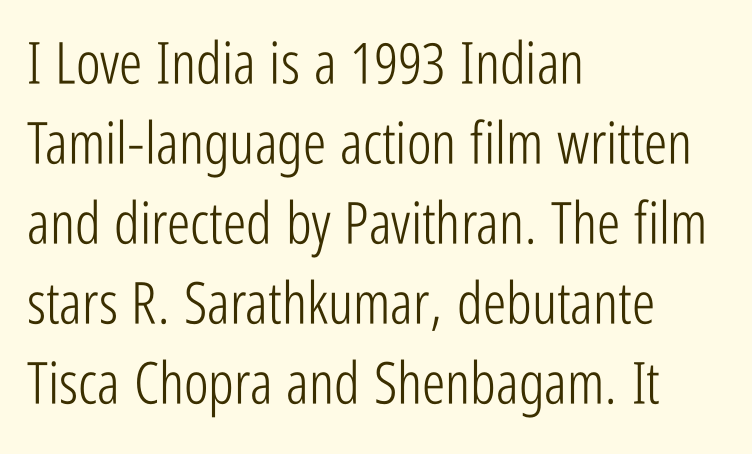
Each letter's strokes conclude bluntly, with no projecting serifs. Stems and bowls with no extra thickness — not bold. The strip under each line holds only bare page. The lines are quadded left. Notice how descenders clear the ascenders below comfortably — that's standard leading.
